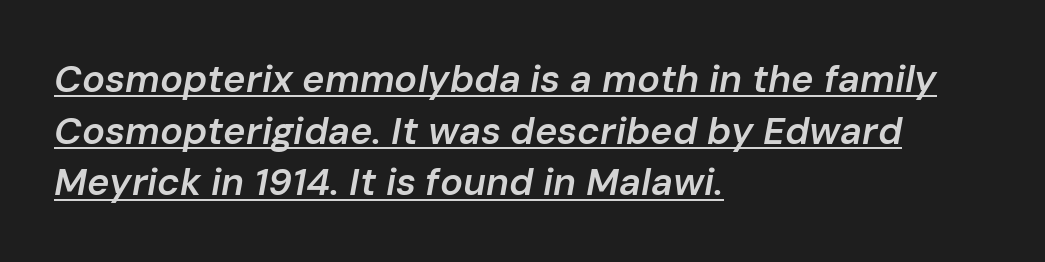
The image shows 38 px semibold type, italic (leaning right); set left-aligned, normal line spacing (1.36x), normal letter spacing, underlined; low stroke contrast and a medium x-height.
